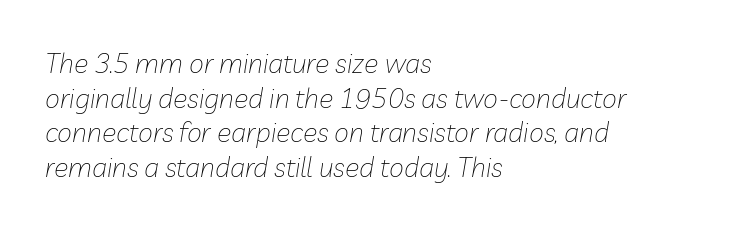
Q: Is the text bold? A: No.
Q: Is the text italic (slanted)? A: Yes, it leans right by about 10 degrees.
Q: Is the text underlined? A: No.
Q: How is the paragraph aligned? A: Left-aligned.
Q: Is the spacing between letters normal or unusually wide? A: Normal.
Q: Is the spacing between lines tight, normal or loose? A: Normal.
